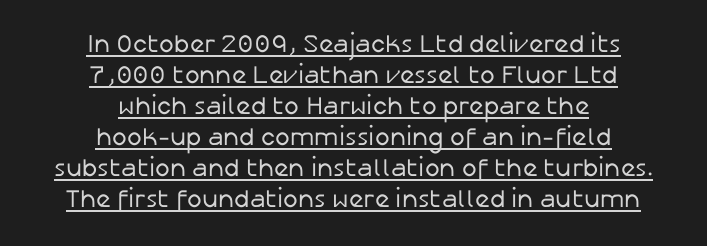
Italic? Not at all — the glyphs are vertical. No extra ink here — the face is not bold. A centered setting, common on invitations and titles, is used for this passage. Every word sits above its own underline.
